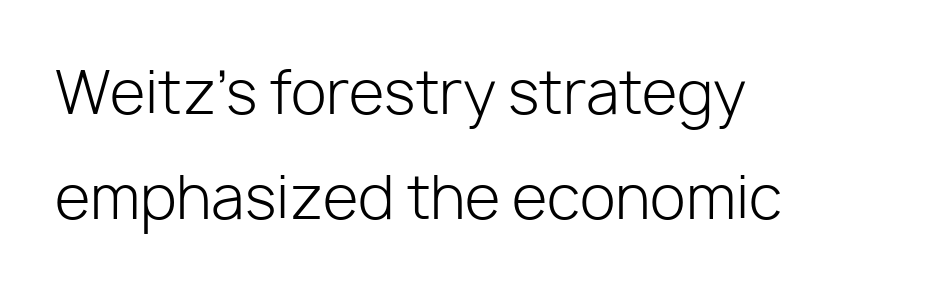
This sample uses a sans-serif face. Anything drawn beneath the words? Only blank space. This sample uses plain, unmodified letter spacing. The face looks like a standard text weight, possibly lighter.
